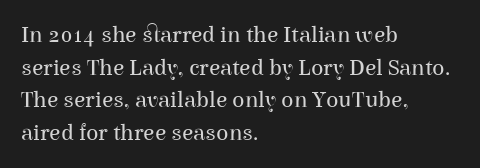
Characters follow at the spacing the type designer built in. The letterforms sit at book weight or below. Rendered with straight, roman letterforms. The rows are spaced the way most documents space them. The strip under each line holds only bare page.
